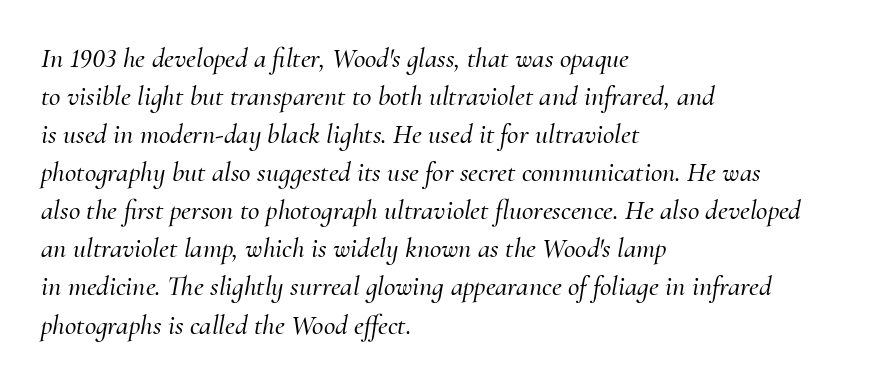
The image shows 28 px serif type, italic (leaning right); set left-aligned, normal line spacing (1.36x), normal letter spacing, not underlined; medium stroke contrast and a small x-height.
